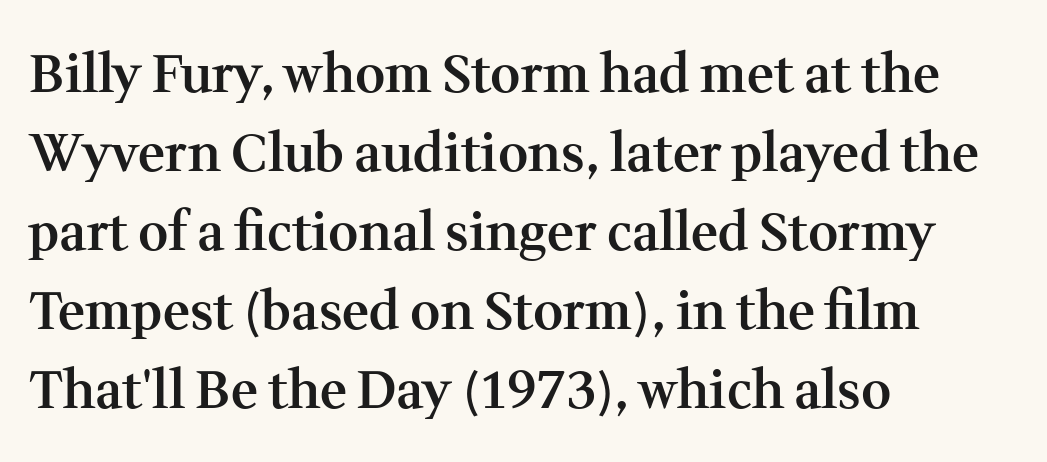
The image shows 52 px semibold serif type, upright; set left-aligned, normal line spacing (1.52x), normal letter spacing, not underlined; medium stroke contrast and a medium x-height.
